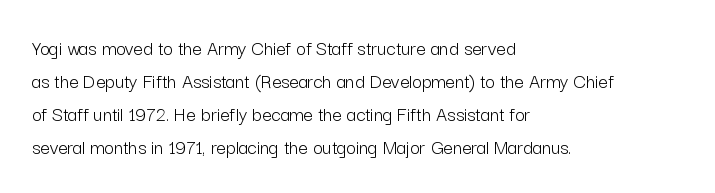
{"italic": "no", "bold": "no", "underline": "no", "align": "left", "line_spacing": "normal", "line_spacing_ratio": 1.57, "letter_spacing": "normal", "letter_spacing_em": 0.0, "glyph_px": 21}
